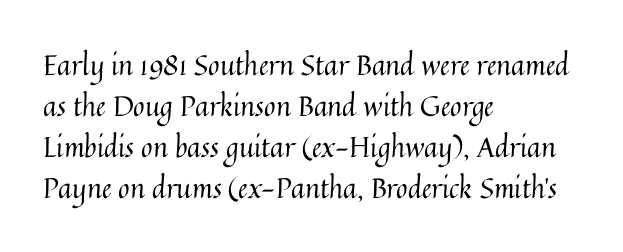
No heavy texture on the line: the type isn't bold. The rendering keeps characters at their native spacing. Layout note: lines flush left.
